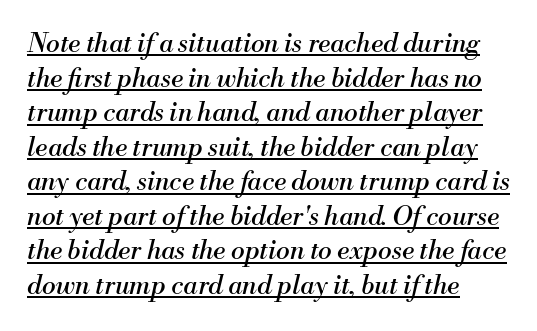
Q: Is the text bold? A: No.
Q: Is the text italic (slanted)? A: Yes, it leans right by about 13 degrees.
Q: Is the text underlined? A: Yes.
Q: How is the paragraph aligned? A: Left-aligned.
Q: Is the spacing between letters normal or unusually wide? A: Normal.
Q: Is the spacing between lines tight, normal or loose? A: Normal.
